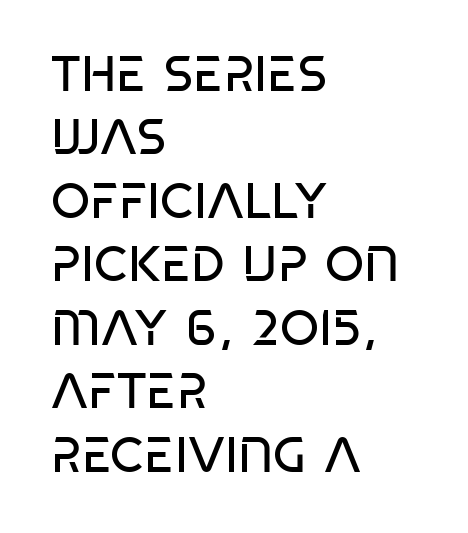
Q: Is the text bold? A: No.
Q: Is the text italic (slanted)? A: No, it is upright.
Q: Is the typeface a serif or a sans-serif typeface? A: Sans-serif.
Q: Is the text underlined? A: No.
Q: How is the paragraph aligned? A: Left-aligned.
Q: Is the spacing between letters normal or unusually wide? A: Normal.
Q: Is the spacing between lines tight, normal or loose? A: Normal.
Q: Width (condensed, normal, or wide)? A: Condensed.
Q: Stroke contrast? A: Low.
Q: x-height? A: Large.
Q: Monospaced? A: No.
